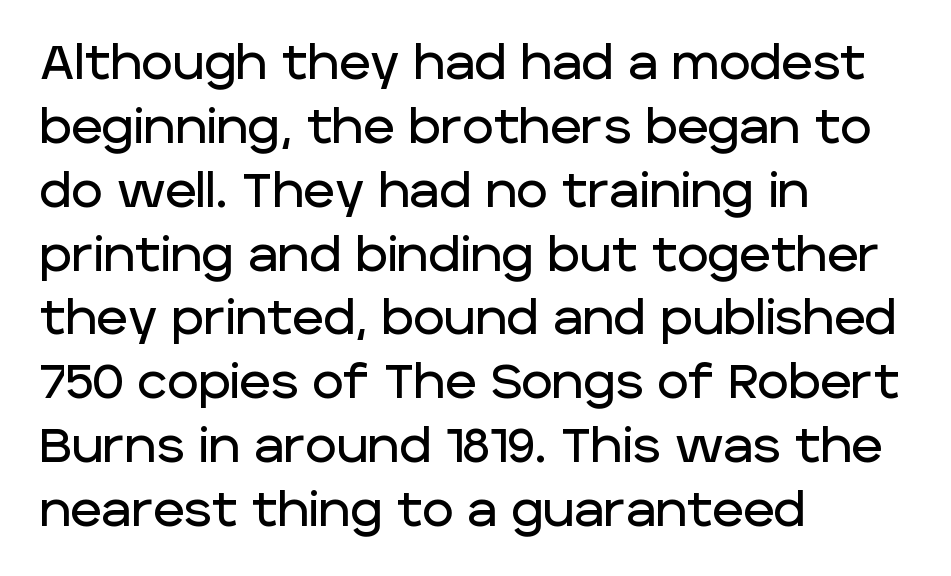
Type style note: lacks serifs. The zone under the glyphs is completely vacant. Compared with typical paragraphs, the rows here are spaced about the same. Inter-character spacing is left at the font's built-in metrics. Note the varied advance widths — an 'i' is clearly narrower than an 'm'.
